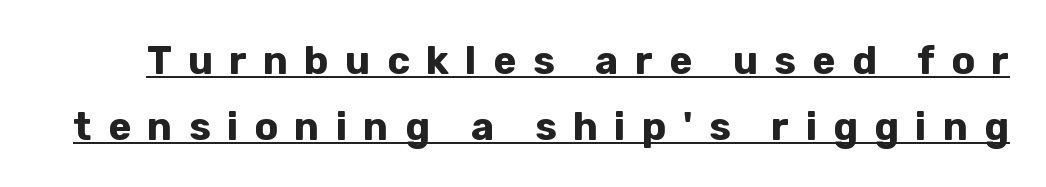
{"serif": "no", "italic": "no", "bold": "yes", "weight": "bold", "width": "normal", "stroke_contrast": "low", "x_height": "medium", "monospaced": "no", "underline": "yes", "line_spacing": "normal", "line_spacing_ratio": 1.69, "letter_spacing": "wide", "letter_spacing_em": 0.42, "glyph_px": 39}
